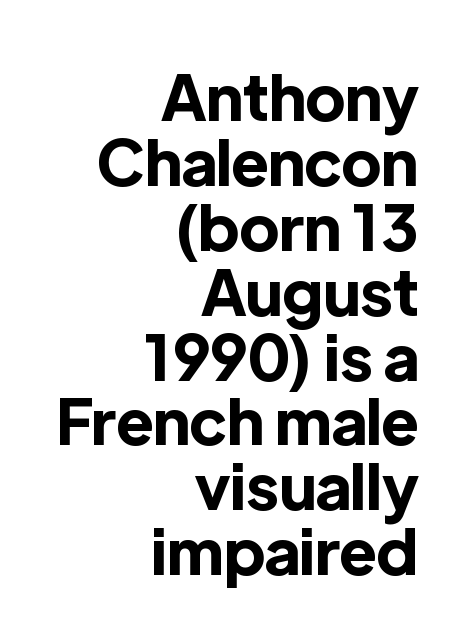
Q: Is the text bold? A: Yes.
Q: Is the text italic (slanted)? A: No, it is upright.
Q: Is the typeface a serif or a sans-serif typeface? A: Sans-serif.
Q: Is the text underlined? A: No.
Q: How is the paragraph aligned? A: Right-aligned.
Q: Is the spacing between letters normal or unusually wide? A: Normal.
Q: Is the spacing between lines tight, normal or loose? A: Tight.
Q: Width (condensed, normal, or wide)? A: Normal.
Q: x-height? A: Medium.
Q: Monospaced? A: No.
